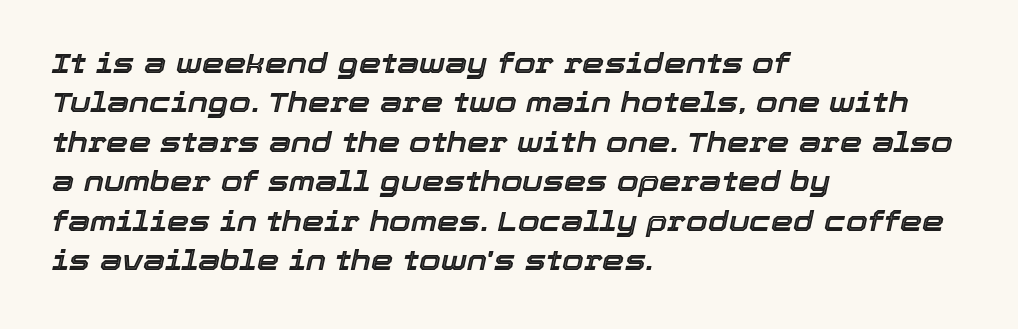
The face used here is proportionally spaced, like ordinary book or web type. The specimen reads as italic at a glance. Descender tails drop into unmarked territory. Caption: standard tracking, unaltered.
